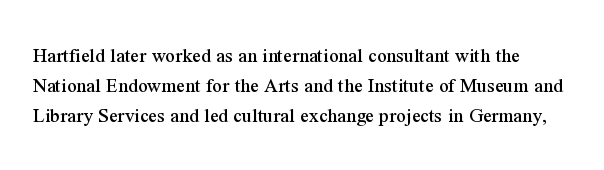
The image shows 21 px text type, upright; set normal line spacing (1.42x), normal letter spacing, not underlined.
